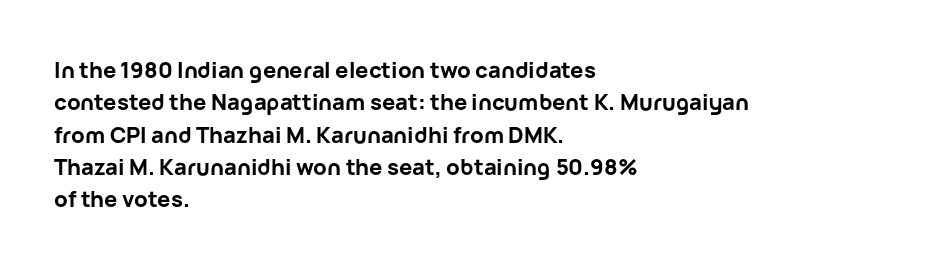
The image shows 22 px bold type, upright; set left-aligned, normal line spacing (1.47x), normal letter spacing, not underlined.
